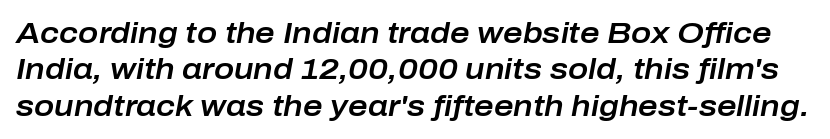
The letters are slanted; this is an italic face. In terms of letterspacing, this is plain default setting. The area under the type is left untouched. The rendering uses natural spacing where letterforms have individual widths.
